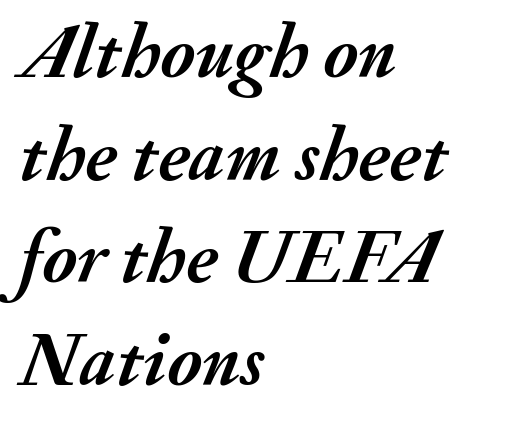
Varying glyph widths throughout — classic text-font behaviour. Vertically, the passage feels balanced, rows spaced as you'd expect. The passage shown has conventional tracking throughout. Thick stems and heavy bowls — unmistakably bold.
